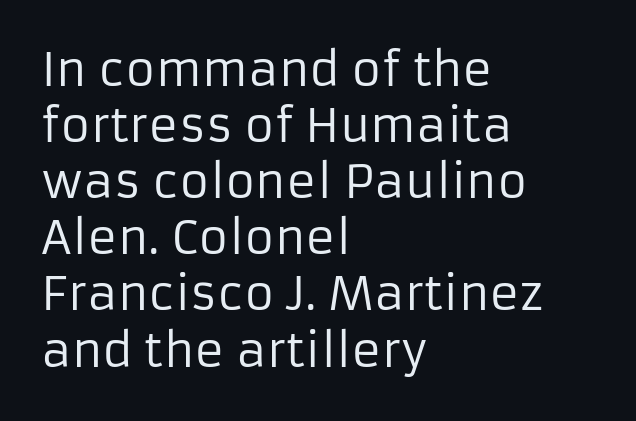
{"serif": "no", "italic": "no", "bold": "no", "weight": "regular", "width": "normal", "stroke_contrast": "low", "x_height": "medium", "monospaced": "no", "underline": "no", "align": "left", "line_spacing_ratio": 1.22, "letter_spacing": "normal", "letter_spacing_em": 0.0, "glyph_px": 46}
